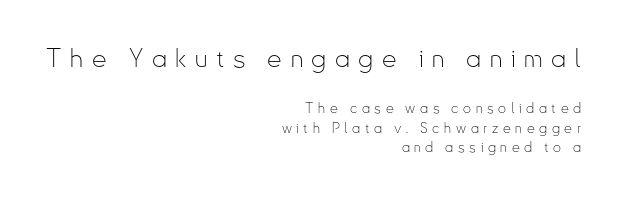
{"italic": "no", "bold": "no", "underline": "no", "align": "right", "line_spacing": "normal", "line_spacing_ratio": 1.37, "letter_spacing": "wide", "letter_spacing_em": 0.33, "larger_block": "first", "size_ratio": 1.86, "glyph_px": 26}
